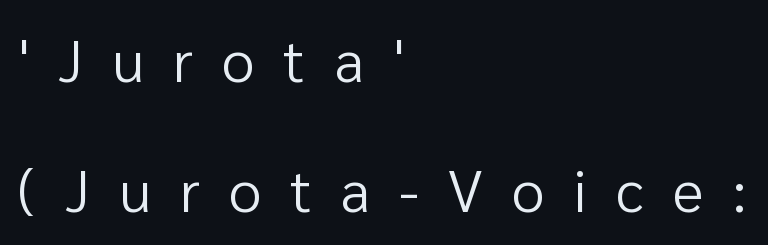
{"serif": "no", "italic": "no", "bold": "no", "weight": "regular", "width": "normal", "stroke_contrast": "low", "x_height": "medium", "monospaced": "no", "underline": "no", "align": "left", "line_spacing": "loose", "line_spacing_ratio": 2.21, "letter_spacing": "wide", "letter_spacing_em": 0.49, "glyph_px": 59}
